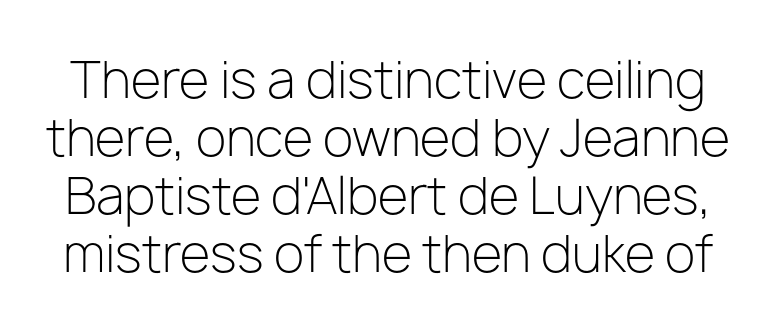
The words here are not underlined. The passage shown has conventional tracking throughout. If you drew a line through each stem, it would be perfectly vertical. Type style note: lacks serifs.
